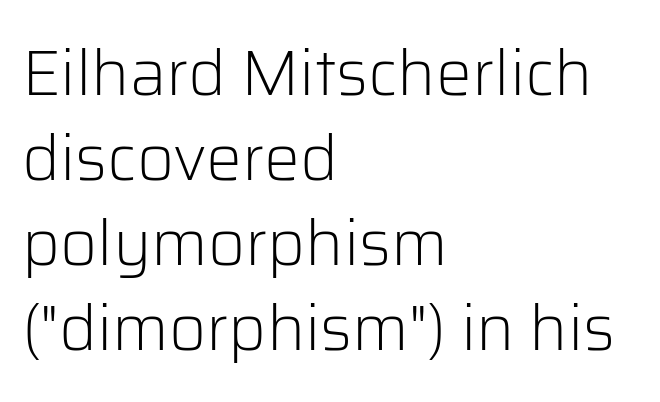
The image shows 64 px light sans-serif type, upright; set left-aligned, normal line spacing (1.33x), normal letter spacing, not underlined; low stroke contrast and a medium x-height.
